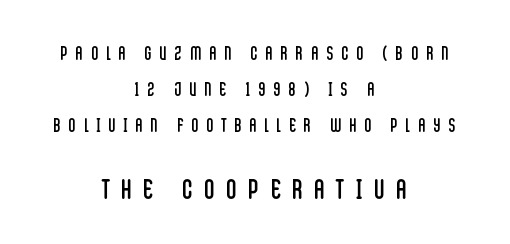
{"serif": "no", "italic": "no", "bold": "no", "weight": "regular", "width": "condensed", "stroke_contrast": "low", "x_height": "large", "monospaced": "no", "underline": "no", "align": "center", "line_spacing": "loose", "line_spacing_ratio": 1.9, "letter_spacing": "wide", "letter_spacing_em": 0.43, "larger_block": "second", "size_ratio": 1.47, "glyph_px": 28}
